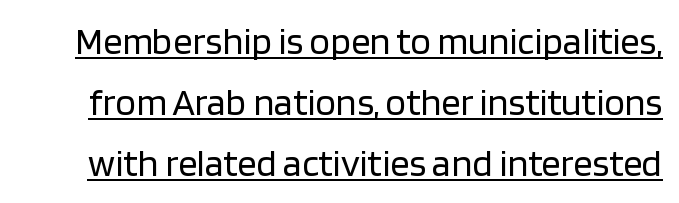
Q: Is the text bold? A: No.
Q: Is the text italic (slanted)? A: No, it is upright.
Q: Is the typeface a serif or a sans-serif typeface? A: Sans-serif.
Q: Is the text underlined? A: Yes.
Q: Is the spacing between letters normal or unusually wide? A: Normal.
Q: Is the spacing between lines tight, normal or loose? A: Normal.
Q: Width (condensed, normal, or wide)? A: Normal.
Q: Stroke contrast? A: Low.
Q: x-height? A: Large.
Q: Monospaced? A: No.
